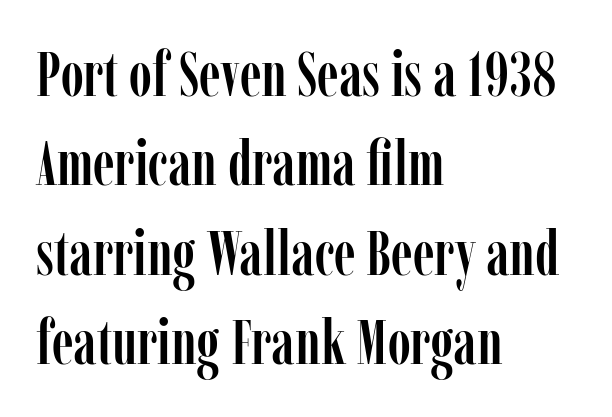
Q: Is the text italic (slanted)? A: No, it is upright.
Q: Is the typeface a serif or a sans-serif typeface? A: Serif.
Q: Is the text underlined? A: No.
Q: How is the paragraph aligned? A: Left-aligned.
Q: Is the spacing between letters normal or unusually wide? A: Normal.
Q: Is the spacing between lines tight, normal or loose? A: Normal.
Q: Width (condensed, normal, or wide)? A: Condensed.
Q: Stroke contrast? A: Low.
Q: x-height? A: Medium.
Q: Monospaced? A: No.
